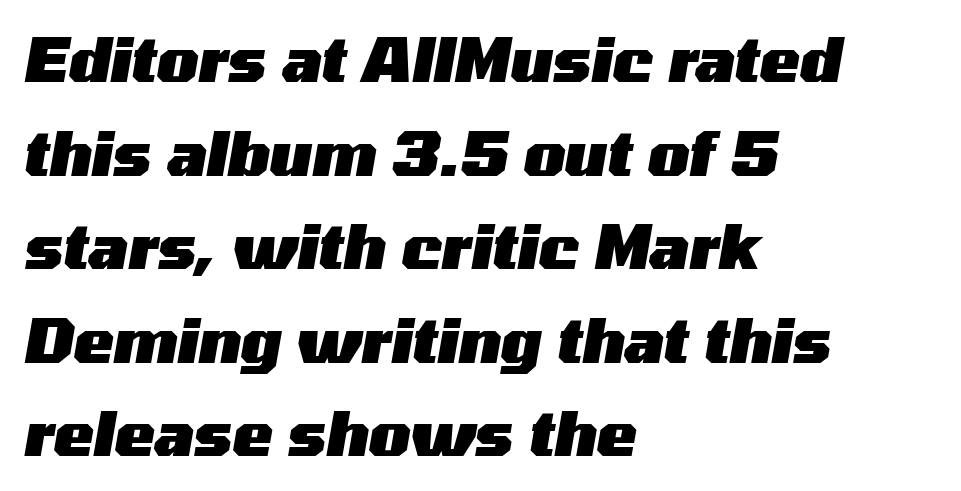
Think of a printed novel: that variable character pitch is what you see here. Compared with ordinary roman type, these characters are visibly tilted. The ragged edge is on the right, which tells us the setting is flush left. Heavy-handed strokes throughout: this text is bold. Caption: standard tracking, unaltered.
